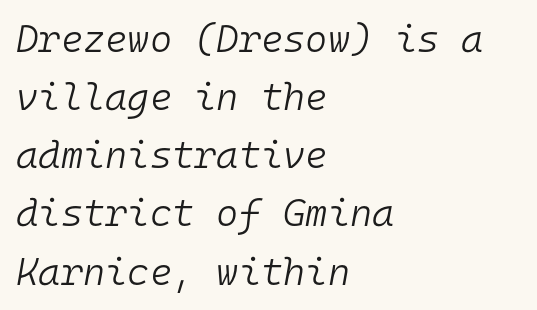
{"italic": "yes", "lean": "right", "slant_degrees": 10, "bold": "no", "weight": "light", "width": "normal", "stroke_contrast": "low", "x_height": "medium", "monospaced": "yes", "underline": "no", "align": "left", "line_spacing": "normal", "line_spacing_ratio": 1.53, "letter_spacing": "normal", "letter_spacing_em": 0.0, "glyph_px": 38}
